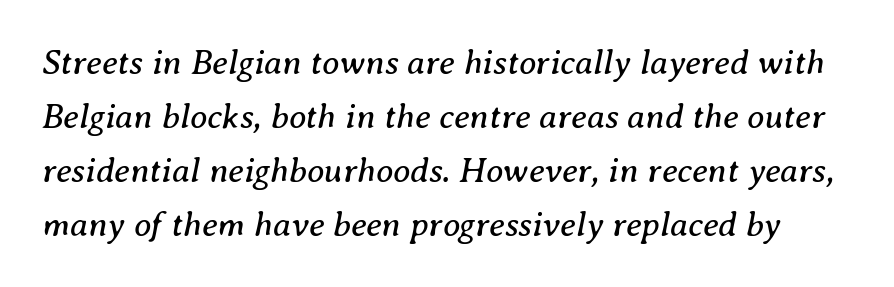
The image shows 35 px regular-weight serif type, italic (leaning right); set normal line spacing (1.54x), normal letter spacing, not underlined; medium stroke contrast and a medium x-height.
